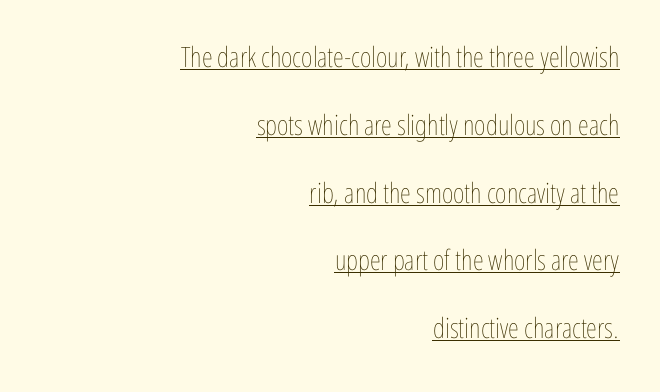
Q: Is the text bold? A: No.
Q: Is the text italic (slanted)? A: No, it is upright.
Q: Is the text underlined? A: Yes.
Q: How is the paragraph aligned? A: Right-aligned.
Q: Is the spacing between letters normal or unusually wide? A: Normal.
Q: Is the spacing between lines tight, normal or loose? A: Loose.
Q: Width (condensed, normal, or wide)? A: Condensed.
Q: Stroke contrast? A: Low.
Q: x-height? A: Medium.
Q: Monospaced? A: No.
